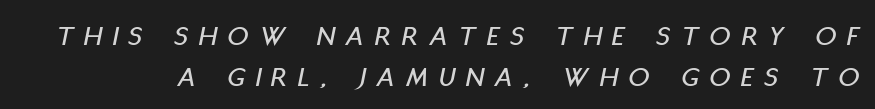
The space between consecutive lines is moderate. There's an unmistakable incline to the writing here. Just letters on the line, the space beneath them empty. Short note: letters widely spaced. Think of a printed novel: that variable character pitch is what you see here.
